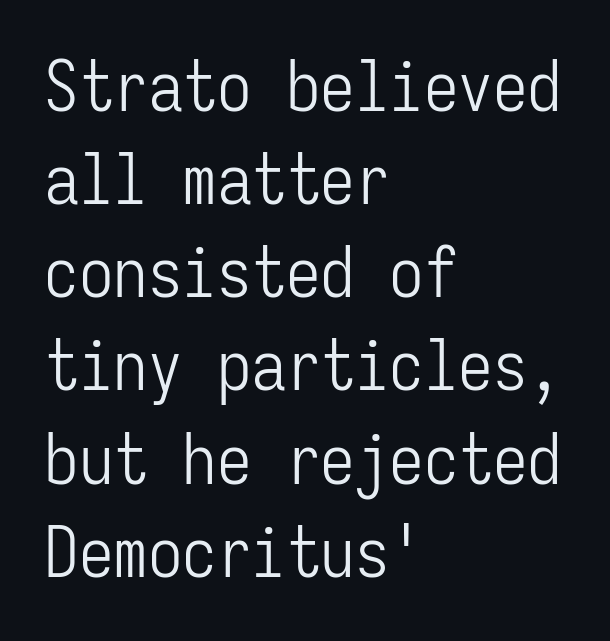
The image shows 69 px light, condensed sans-serif type, upright, monospaced; set left-aligned, normal line spacing (1.35x), normal letter spacing, not underlined; low stroke contrast and a medium x-height.
